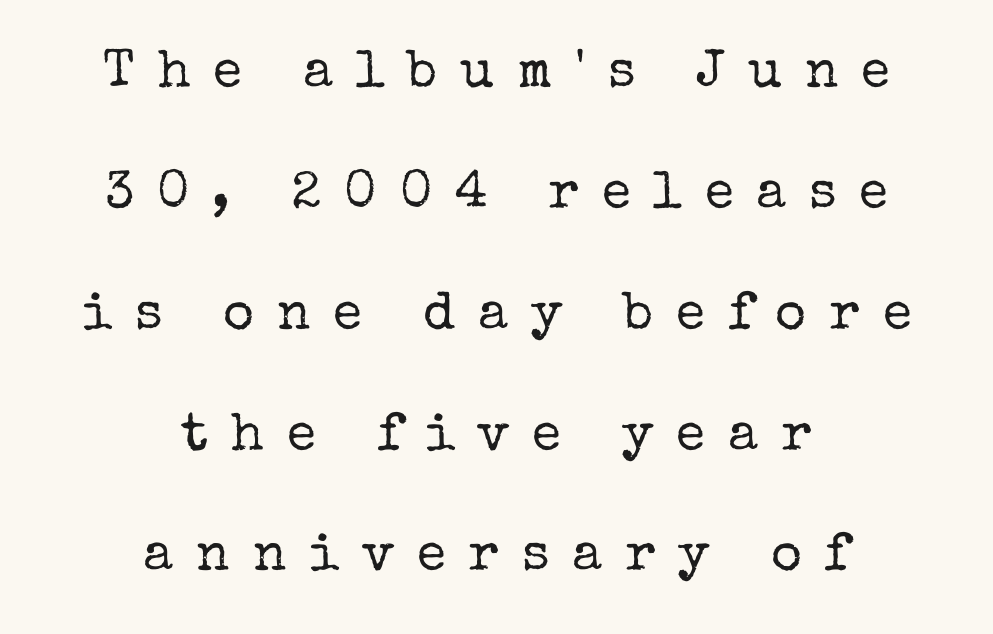
The rendering shows small feet on the letterforms — a serif design. The rendering uses natural spacing where letterforms have individual widths. Beneath every word, the page is bare. Leftover space on each line is divided equally before and after the words. Students, note that the glyphs here are deliberately spaced far apart. A typesetter would mark this as roman, not italic.
